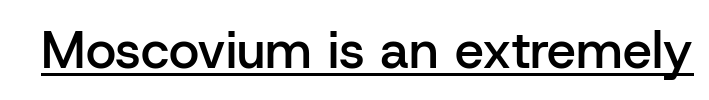
Here the designer chose a conventional face with non-uniform glyph widths. Each glyph is drawn with semibold strokes, heavier than normal yet not fully bold. Somebody hit Ctrl+U on this one — the words are underlined. The characters display no serif detailing; their extremities are plain. These lines were composed using upright roman letters.
